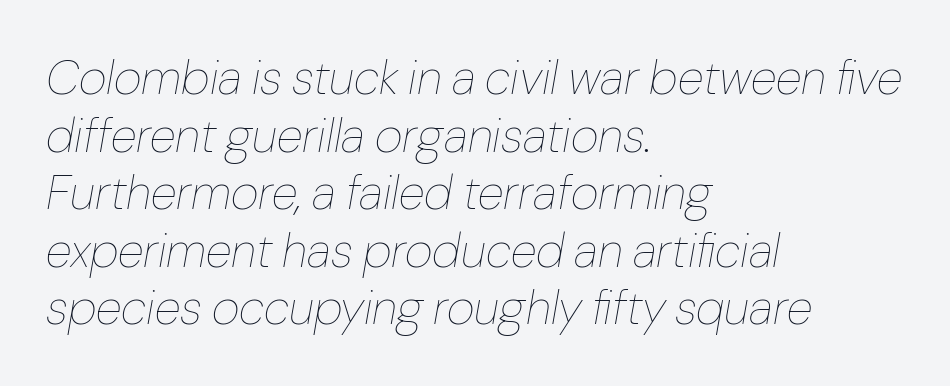
Q: Is the text bold? A: No.
Q: Is the text italic (slanted)? A: Yes, it leans right by about 10 degrees.
Q: Is the text underlined? A: No.
Q: How is the paragraph aligned? A: Left-aligned.
Q: Is the spacing between letters normal or unusually wide? A: Normal.
Q: Width (condensed, normal, or wide)? A: Normal.
Q: Stroke contrast? A: Low.
Q: x-height? A: Medium.
Q: Monospaced? A: No.
